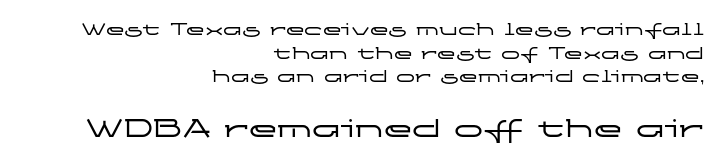
The image shows 29 px wide sans-serif type, upright; set right-aligned, normal line spacing (1.25x), normal letter spacing, not underlined; the second (bottom) block is 1.53x larger; low stroke contrast and a medium x-height.
